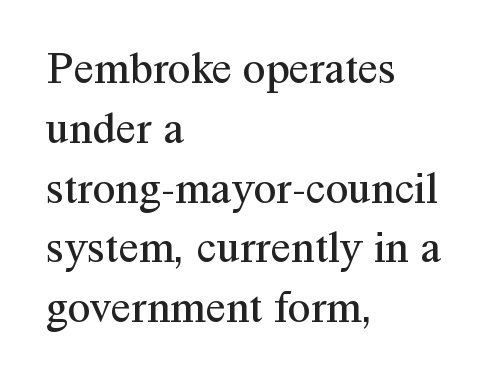
The image shows 46 px regular-weight serif type, upright; set left-aligned, normal line spacing (1.3x), normal letter spacing, not underlined; medium stroke contrast and a medium x-height.
